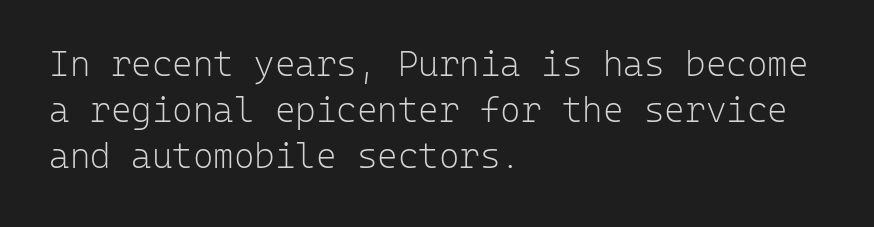
These glyphs show unthickened strokes, regular width or finer. Layout note: lines flush left. The face used here is rendered with its standard letterfit. Serifs: no, the terminals of the letterforms are clean. The specimen reads as upright at a glance.
